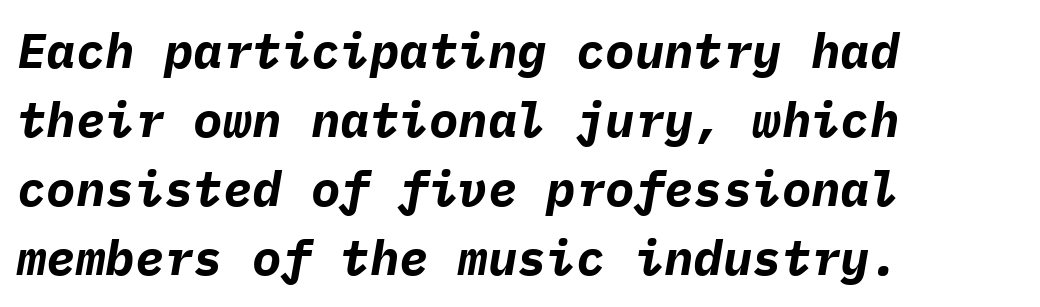
Q: Is the text bold? A: Yes.
Q: Is the text italic (slanted)? A: Yes, it leans right by about 9 degrees.
Q: Is the text underlined? A: No.
Q: How is the paragraph aligned? A: Left-aligned.
Q: Is the spacing between letters normal or unusually wide? A: Normal.
Q: Is the spacing between lines tight, normal or loose? A: Normal.
Q: Width (condensed, normal, or wide)? A: Normal.
Q: Stroke contrast? A: Low.
Q: x-height? A: Medium.
Q: Monospaced? A: Yes.
